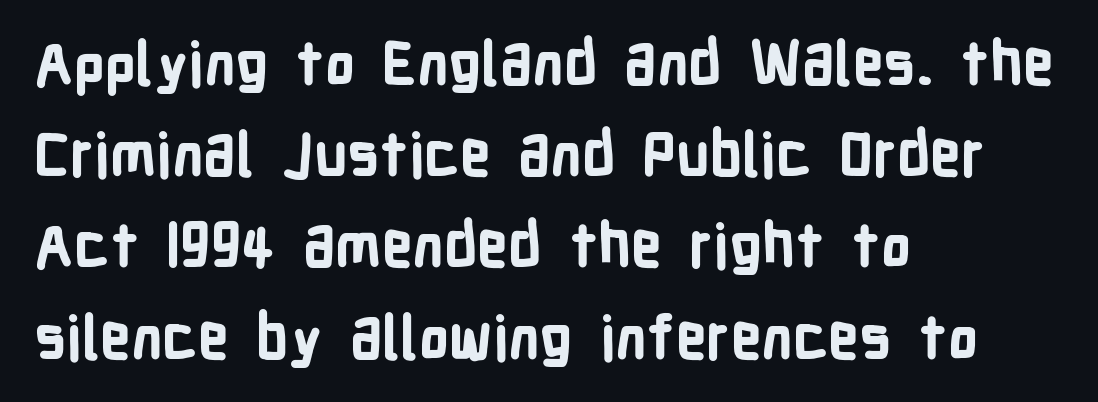
{"serif": "no", "italic": "no", "bold": "yes", "weight": "bold", "width": "condensed", "stroke_contrast": "low", "x_height": "medium", "monospaced": "no", "underline": "no", "align": "left", "line_spacing": "normal", "line_spacing_ratio": 1.52, "letter_spacing": "normal", "letter_spacing_em": 0.0, "glyph_px": 60}
